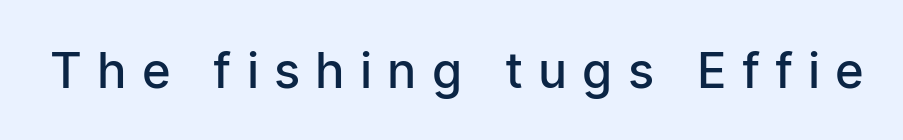
Q: Is the text bold? A: Semi-bold.
Q: Is the text italic (slanted)? A: No, it is upright.
Q: Is the typeface a serif or a sans-serif typeface? A: Sans-serif.
Q: Is the text underlined? A: No.
Q: Is the spacing between letters normal or unusually wide? A: Unusually wide.
Q: Width (condensed, normal, or wide)? A: Condensed.
Q: Stroke contrast? A: Low.
Q: x-height? A: Medium.
Q: Monospaced? A: No.
